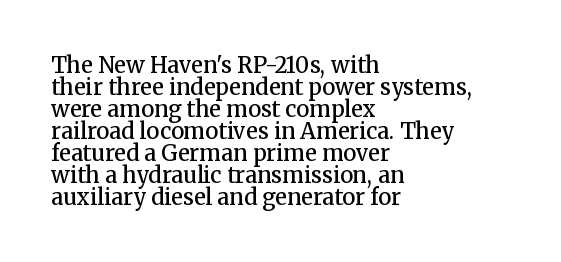
Q: Is the text bold? A: Semi-bold.
Q: Is the text italic (slanted)? A: No, it is upright.
Q: Is the text underlined? A: No.
Q: How is the paragraph aligned? A: Left-aligned.
Q: Is the spacing between letters normal or unusually wide? A: Normal.
Q: Is the spacing between lines tight, normal or loose? A: Tight.
